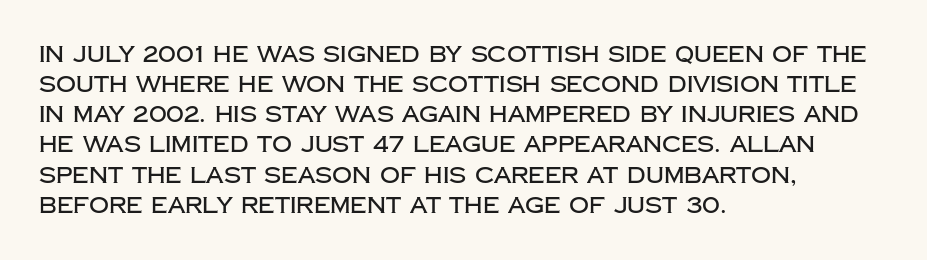
The lettering stays uniformly vertical, giving the passage a roman look. The text block is weighted toward the left margin, trailing off unevenly rightward. A typesetter would call this zero additional tracking. Evenly set lines give the paragraph a standard silhouette.
